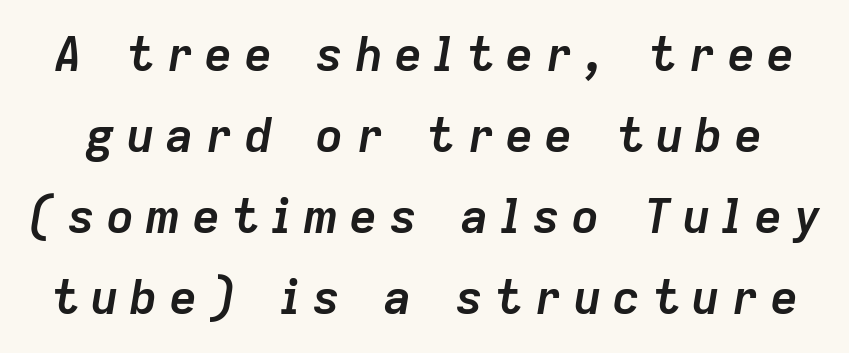
The image shows 48 px semibold type, italic (leaning right); set normal line spacing (1.69x), unusually wide letter spacing (+0.22 em), not underlined; low stroke contrast and a medium x-height.
